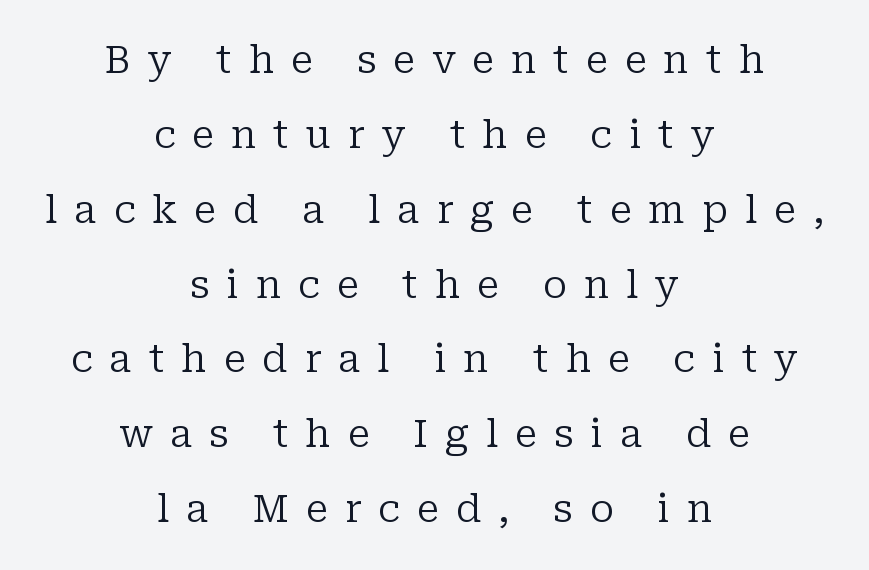
Descenders hang freely into open space. Rows of type keep a wide berth in the vertical direction. The rag falls on both sides of this text block equally. The typesetting does not lean heavy: it is not bold.
